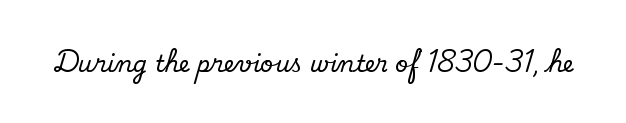
The image shows 23 px text type; set normal letter spacing, not underlined.
